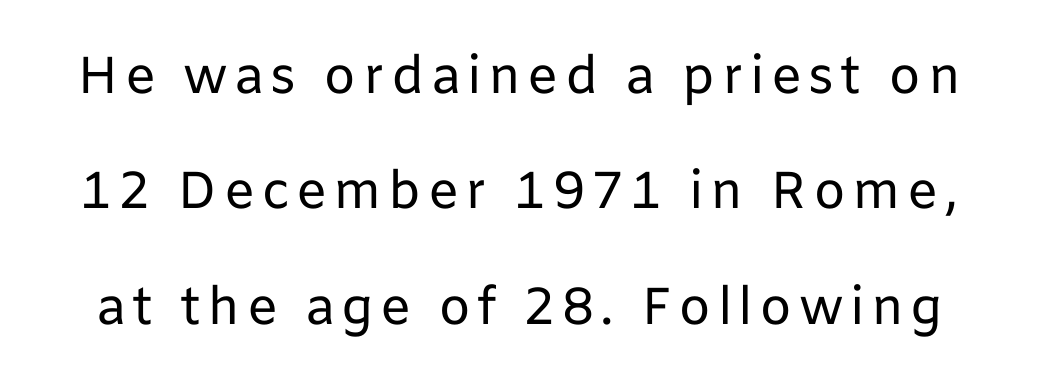
The image shows 52 px regular-weight sans-serif type, upright; set loose line spacing (2.22x), not underlined; low stroke contrast and a medium x-height.
